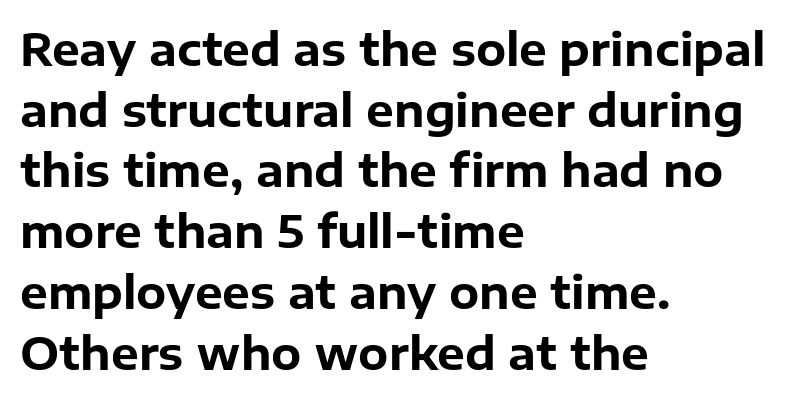
Q: Is the text bold? A: Yes.
Q: Is the text italic (slanted)? A: No, it is upright.
Q: Is the typeface a serif or a sans-serif typeface? A: Sans-serif.
Q: Is the text underlined? A: No.
Q: How is the paragraph aligned? A: Left-aligned.
Q: Is the spacing between letters normal or unusually wide? A: Normal.
Q: Is the spacing between lines tight, normal or loose? A: Normal.
Q: Width (condensed, normal, or wide)? A: Normal.
Q: Stroke contrast? A: Low.
Q: x-height? A: Medium.
Q: Monospaced? A: No.
